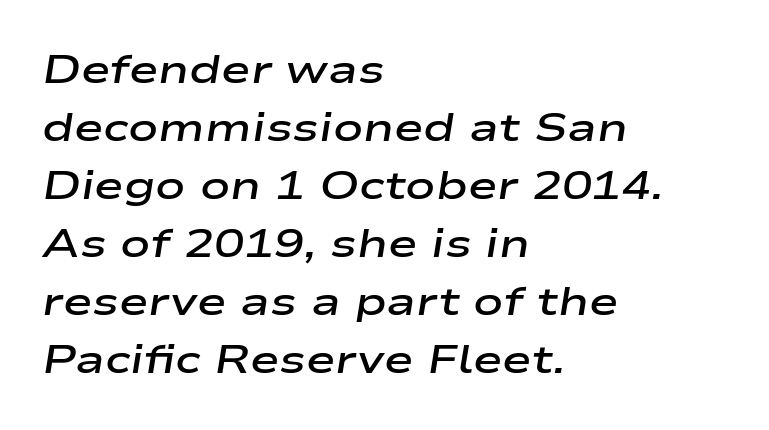
{"italic": "yes", "lean": "right", "slant_degrees": 9, "bold": "semi", "weight": "semibold", "width": "wide", "stroke_contrast": "low", "x_height": "medium", "monospaced": "no", "underline": "no", "align": "left", "line_spacing": "normal", "line_spacing_ratio": 1.45, "letter_spacing": "normal", "letter_spacing_em": 0.0, "glyph_px": 40}
